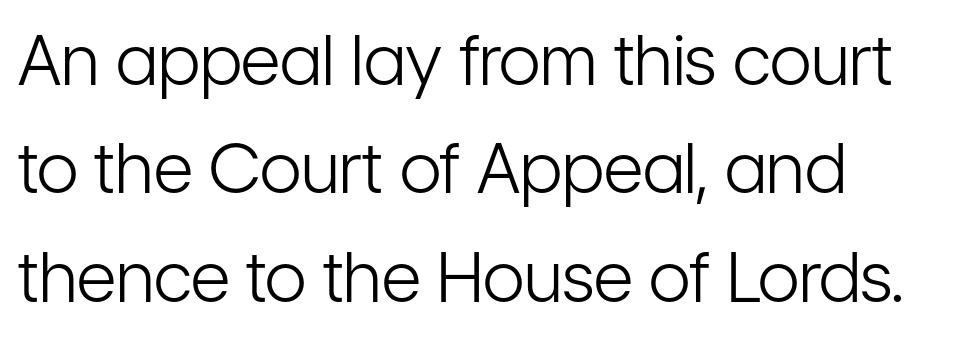
Q: Is the text bold? A: No.
Q: Is the text italic (slanted)? A: No, it is upright.
Q: Is the typeface a serif or a sans-serif typeface? A: Sans-serif.
Q: Is the text underlined? A: No.
Q: How is the paragraph aligned? A: Left-aligned.
Q: Is the spacing between letters normal or unusually wide? A: Normal.
Q: Is the spacing between lines tight, normal or loose? A: Normal.
Q: Width (condensed, normal, or wide)? A: Condensed.
Q: Stroke contrast? A: Low.
Q: x-height? A: Medium.
Q: Monospaced? A: No.
